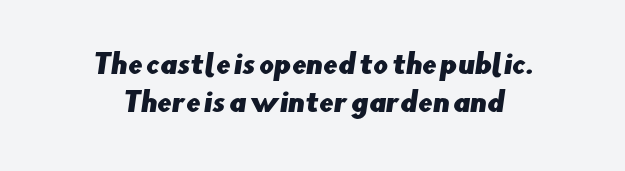
Leading: standard. Inter-character spacing is left at the font's built-in metrics. Horizontally, the lines are justified to the midpoint only. The foot of each line stays bare and open.
